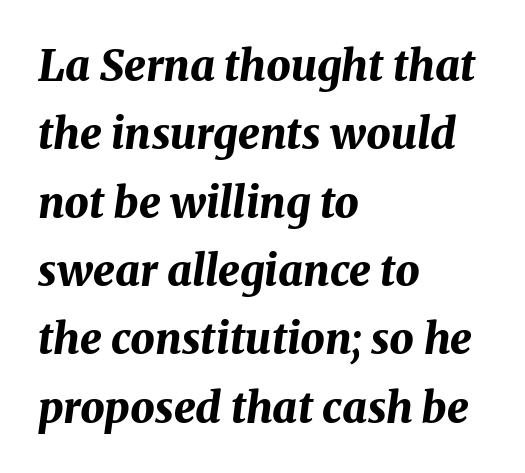
{"italic": "yes", "lean": "right", "slant_degrees": 8, "bold": "yes", "weight": "bold", "width": "normal", "stroke_contrast": "medium", "x_height": "medium", "monospaced": "no", "underline": "no", "align": "left", "line_spacing": "normal", "line_spacing_ratio": 1.59, "letter_spacing": "normal", "letter_spacing_em": 0.0, "glyph_px": 43}
